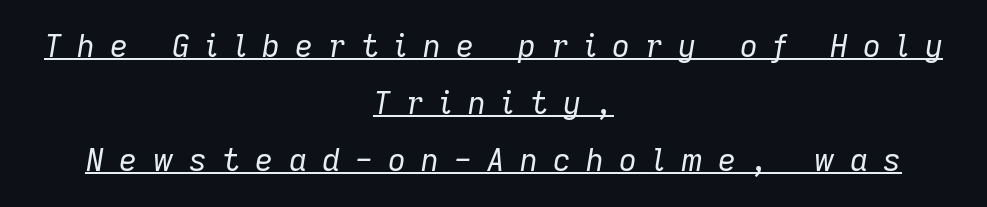
Italic? Definitely — the glyphs are oblique. In CSS terms this would be text-align: center. Glance below the letters and you will spot a drawn line. Weight: in the light-to-regular range. How are the letters spaced? Widely, with obvious added tracking.
